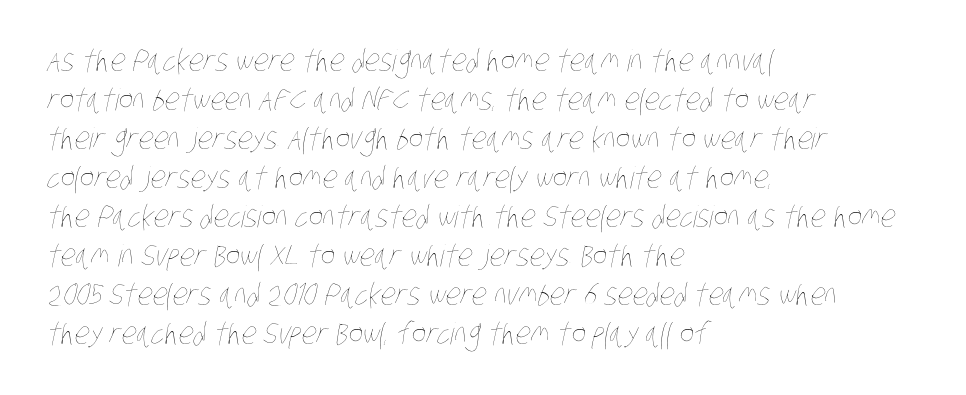
Q: Is the text bold? A: No.
Q: Is the text underlined? A: No.
Q: How is the paragraph aligned? A: Left-aligned.
Q: Is the spacing between letters normal or unusually wide? A: Normal.
Q: Is the spacing between lines tight, normal or loose? A: Normal.
Q: Width (condensed, normal, or wide)? A: Condensed.
Q: Stroke contrast? A: Low.
Q: x-height? A: Large.
Q: Monospaced? A: No.
